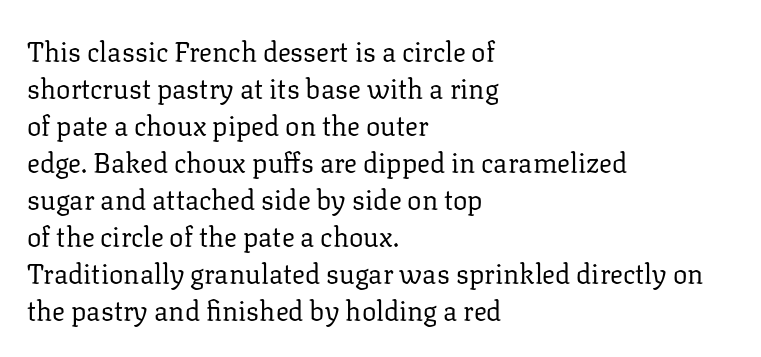
Reading down the block, your eye returns to a fixed left position each line. Tall strokes in this sample are plumb rather than angled. The rendering uses a moderate line-height, typical for paragraphs. This is not heavy type; no bold has been used. Any mark beneath the type? The region is blank. Each word holds together tightly as a unit, with standard inter-letter gaps.
